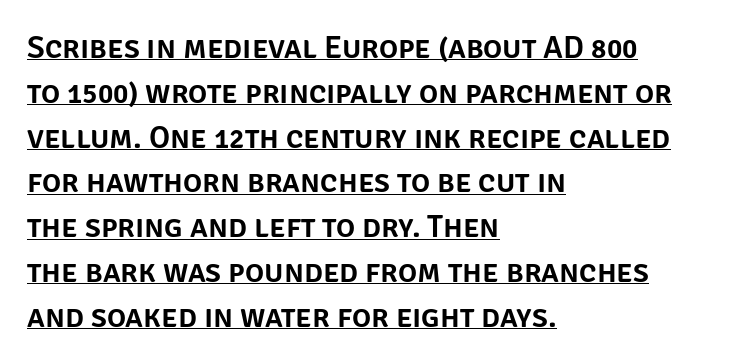
Q: Is the text italic (slanted)? A: No, it is upright.
Q: Is the typeface a serif or a sans-serif typeface? A: Sans-serif.
Q: Is the text underlined? A: Yes.
Q: How is the paragraph aligned? A: Left-aligned.
Q: Is the spacing between letters normal or unusually wide? A: Normal.
Q: Is the spacing between lines tight, normal or loose? A: Normal.
Q: Width (condensed, normal, or wide)? A: Normal.
Q: Stroke contrast? A: Low.
Q: x-height? A: Large.
Q: Monospaced? A: No.
